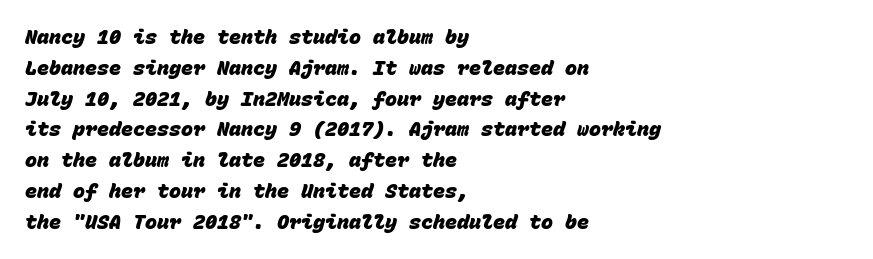
{"bold": "yes", "underline": "no", "align": "left", "line_spacing": "normal", "line_spacing_ratio": 1.54, "letter_spacing": "normal", "letter_spacing_em": 0.0, "glyph_px": 20}
